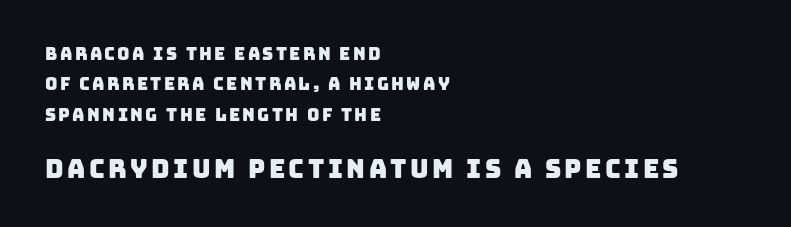
Q: Is the text underlined? A: No.
Q: How is the paragraph aligned? A: Left-aligned.
Q: Which block of text is set in a larger size, the first (top) or the second (bottom)? A: The second (bottom) one.
